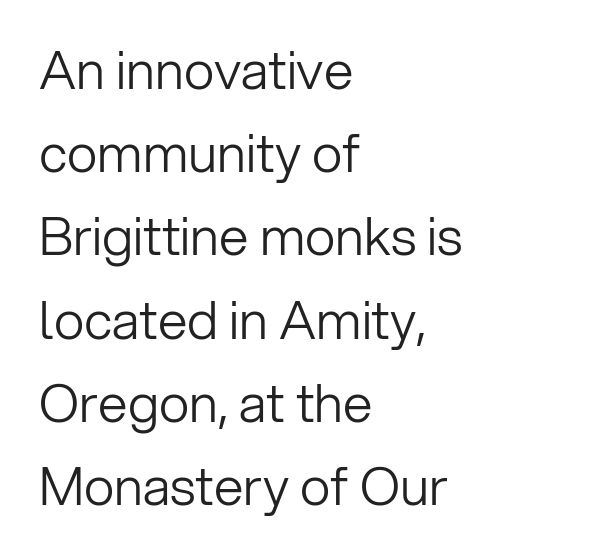
The face looks like a standard text weight, possibly lighter. Inter-character spacing is left at the font's built-in metrics. Is this a fixed-width face? No — the glyphs have proportional, varying widths. Horizontally, the lines are justified to the leading edge only. Upright lettering throughout. The characters display no serif detailing; their extremities are plain.
